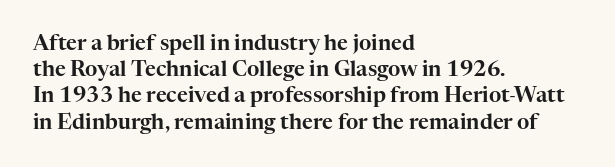
The image shows 21 px text type, upright; set left-aligned, normal line spacing (1.25x), normal letter spacing, not underlined.
